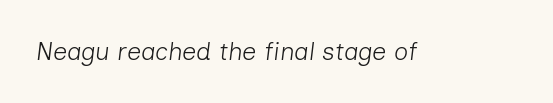
Spacing between characters is what you'd get straight out of the box. The weight would be labelled regular, book, light, or lighter still. The string is rendered with underlining switched off. Observe the lean: these are italic letterforms.
